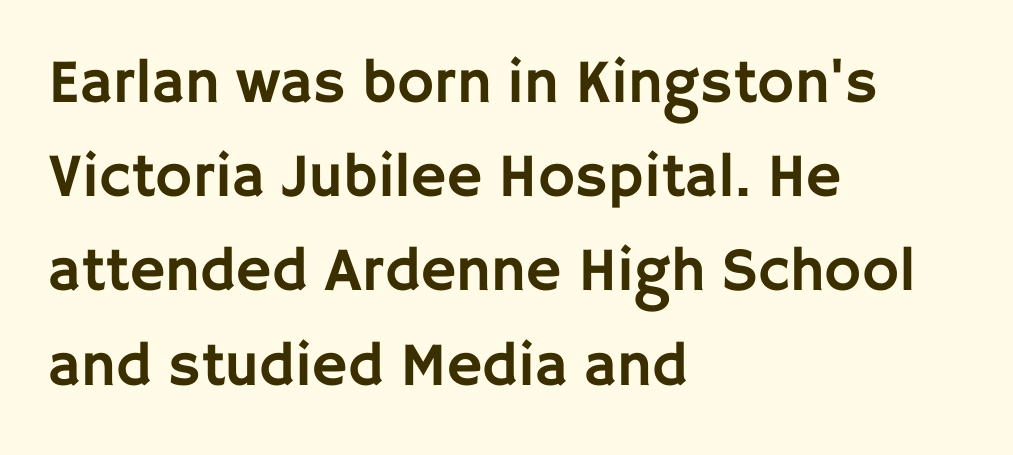
Q: Is the text italic (slanted)? A: No, it is upright.
Q: Is the typeface a serif or a sans-serif typeface? A: Sans-serif.
Q: Is the text underlined? A: No.
Q: How is the paragraph aligned? A: Left-aligned.
Q: Is the spacing between letters normal or unusually wide? A: Normal.
Q: Is the spacing between lines tight, normal or loose? A: Normal.
Q: Width (condensed, normal, or wide)? A: Normal.
Q: Stroke contrast? A: Low.
Q: x-height? A: Large.
Q: Monospaced? A: No.
